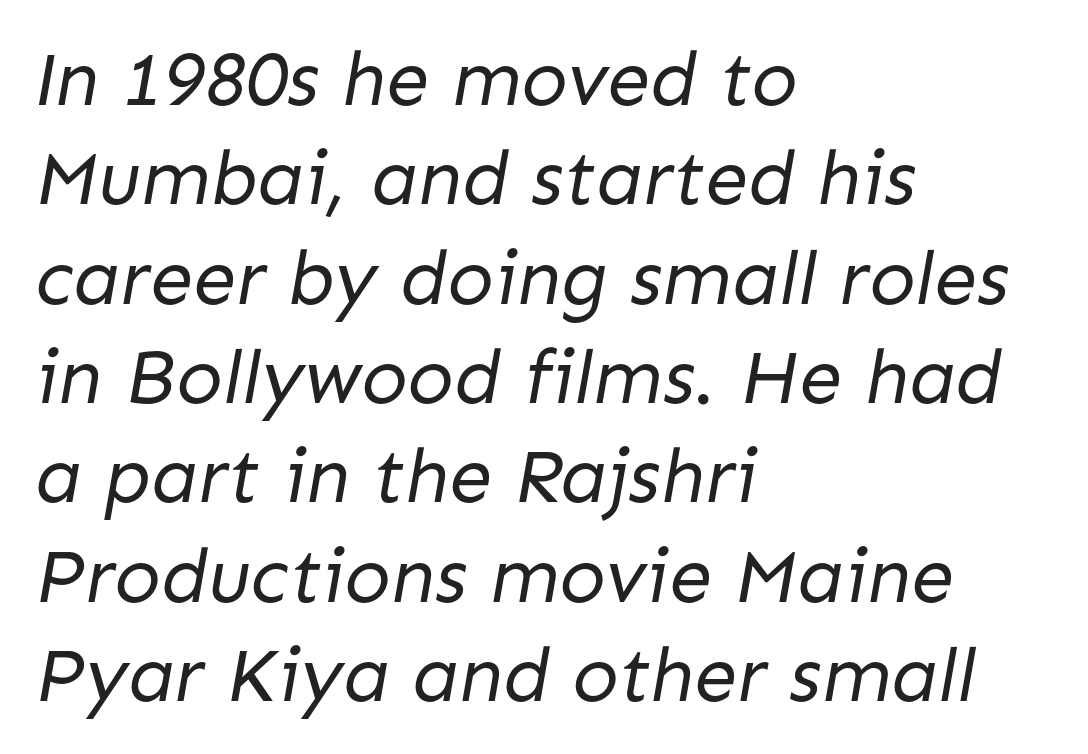
The face used here is proportionally spaced, like ordinary book or web type. Stem width sits at or under what a default text font uses. The baseline area is clear. In CSS terms this would be text-align: left. The face used here is rendered with its standard letterfit.
